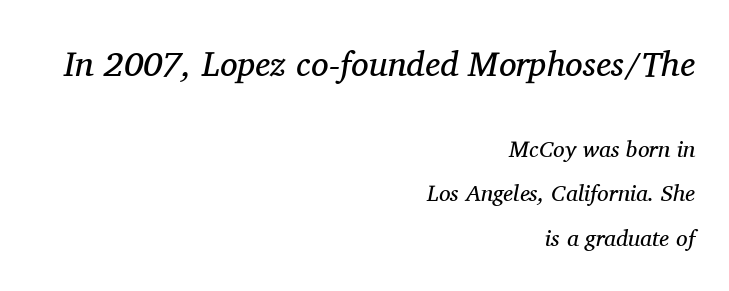
{"serif": "yes", "italic": "yes", "lean": "right", "slant_degrees": 11, "bold": "no", "weight": "regular", "width": "normal", "stroke_contrast": "medium", "x_height": "medium", "monospaced": "no", "underline": "no", "align": "right", "line_spacing": "loose", "line_spacing_ratio": 1.92, "letter_spacing": "normal", "letter_spacing_em": 0.0, "larger_block": "first", "size_ratio": 1.52, "glyph_px": 35}
